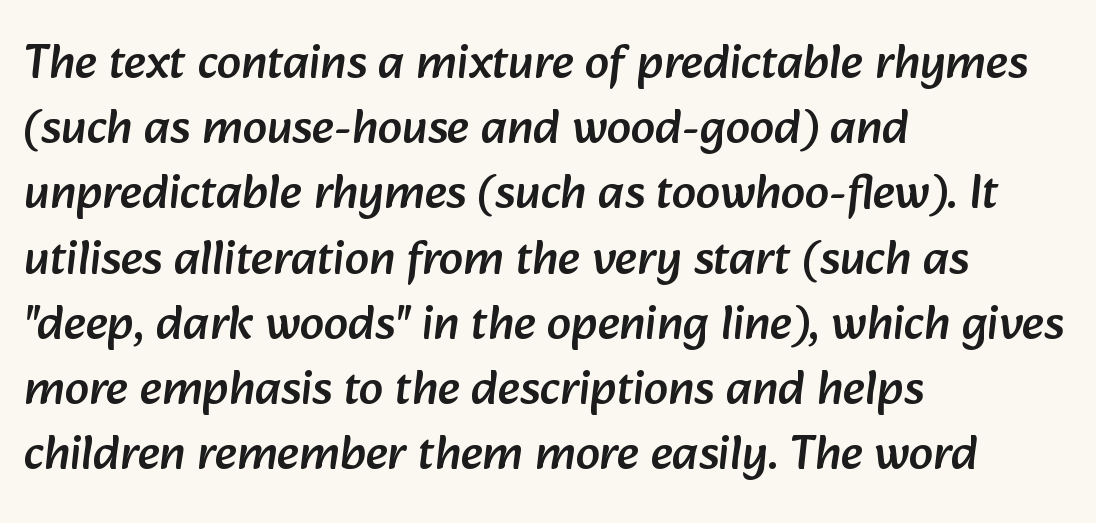
The image shows 49 px sans-serif type; set left-aligned, normal line spacing (1.33x), normal letter spacing, not underlined; low stroke contrast and a medium x-height.
